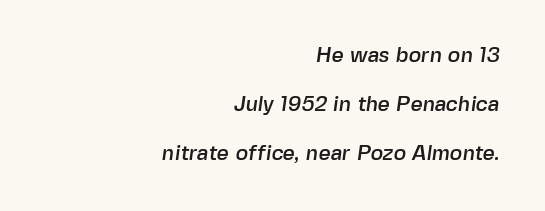
Here the glyphs are tracked normally, forming tight word shapes. A flush-right, rag-left setting is used for this passage. How would I describe the line gaps? Wide and relaxed. The space beneath each line is pristine and unruled.
